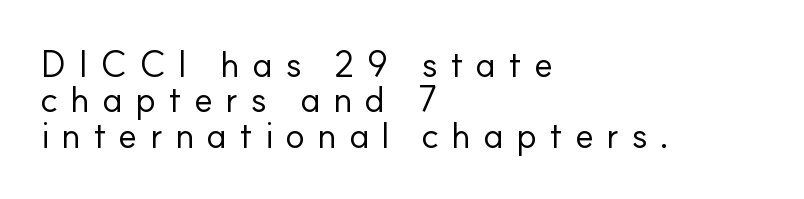
{"serif": "no", "italic": "no", "bold": "no", "weight": "regular", "width": "normal", "stroke_contrast": "low", "x_height": "small", "monospaced": "no", "underline": "no", "align": "left", "line_spacing": "tight", "line_spacing_ratio": 0.98, "letter_spacing": "wide", "letter_spacing_em": 0.34, "glyph_px": 36}
